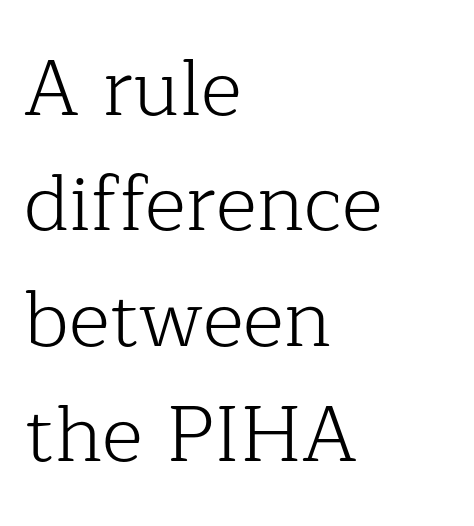
If you drew a ruler down the left edge, every line would touch it. Interline gaps are of average width in this sample. Here the designer chose a conventional face with non-uniform glyph widths. Between one letter and the next there's only the usual sliver of space. No letter is thick-stroked: the sample isn't bold. The designer went with a serif here, giving each stem small feet.
